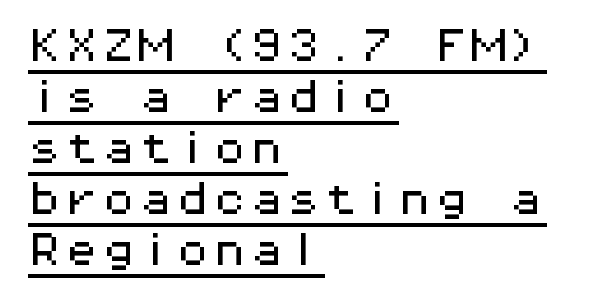
The image shows 37 px wide sans-serif type, upright, monospaced; set left-aligned, normal line spacing (1.38x), normal letter spacing, underlined; medium stroke contrast and a medium x-height.
